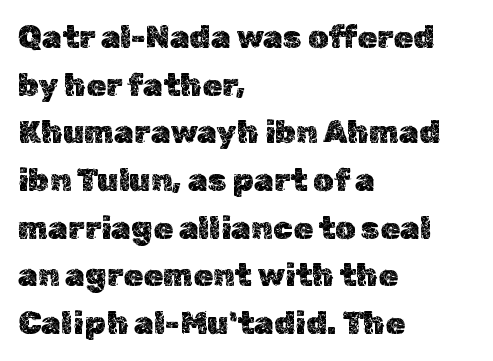
{"italic": "no", "width": "normal", "x_height": "medium", "monospaced": "no", "underline": "no", "align": "left", "line_spacing": "normal", "line_spacing_ratio": 1.49, "letter_spacing": "normal", "letter_spacing_em": 0.0, "glyph_px": 32}
